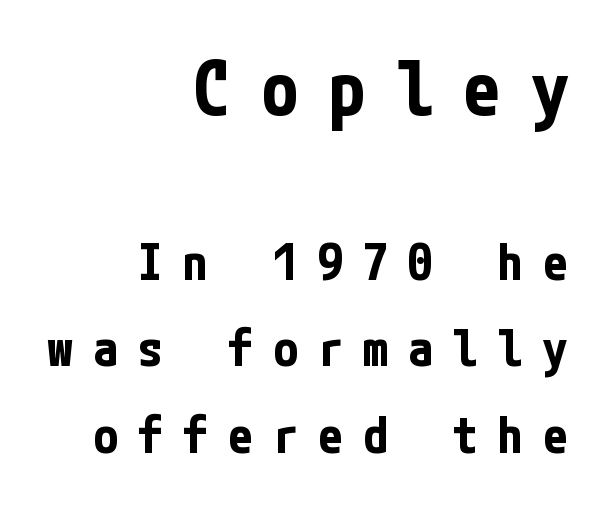
{"serif": "no", "italic": "no", "bold": "yes", "weight": "bold", "width": "condensed", "stroke_contrast": "low", "x_height": "medium", "underline": "no", "align": "right", "line_spacing_ratio": 1.73, "letter_spacing": "wide", "letter_spacing_em": 0.4, "larger_block": "first", "size_ratio": 1.5, "glyph_px": 75}
